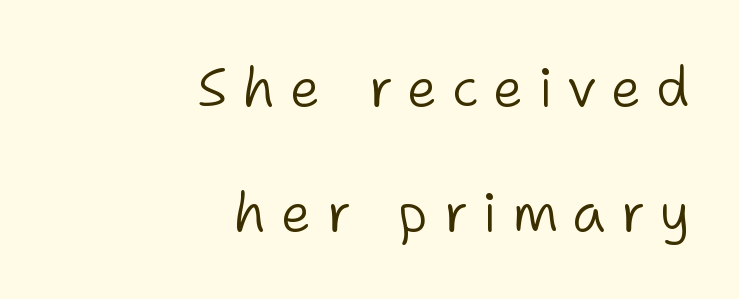
The image shows 55 px light sans-serif type, upright; set right-aligned, loose line spacing (2.28x), unusually wide letter spacing (+0.26 em), not underlined; low stroke contrast and a medium x-height.
